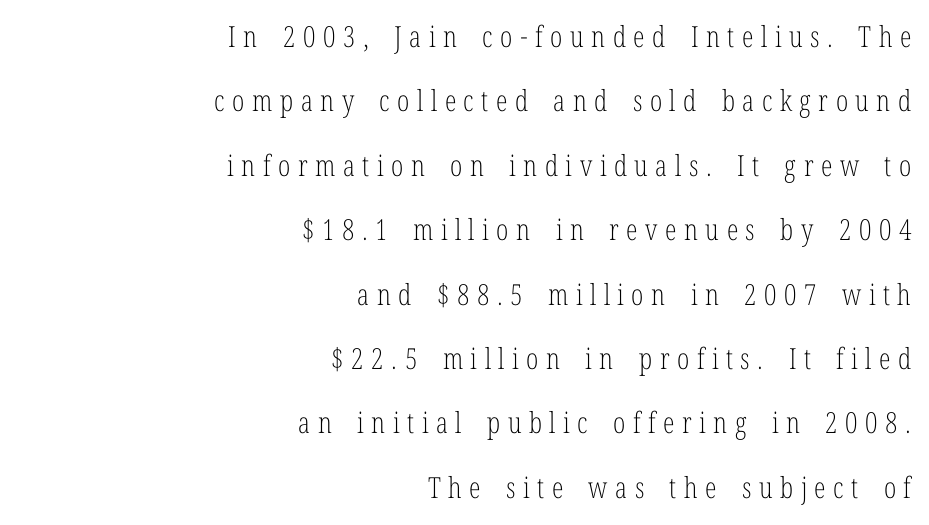
The image shows 29 px light, condensed serif type, upright; set right-aligned, loose line spacing (2.22x), unusually wide letter spacing (+0.26 em), not underlined; low stroke contrast and a medium x-height.
